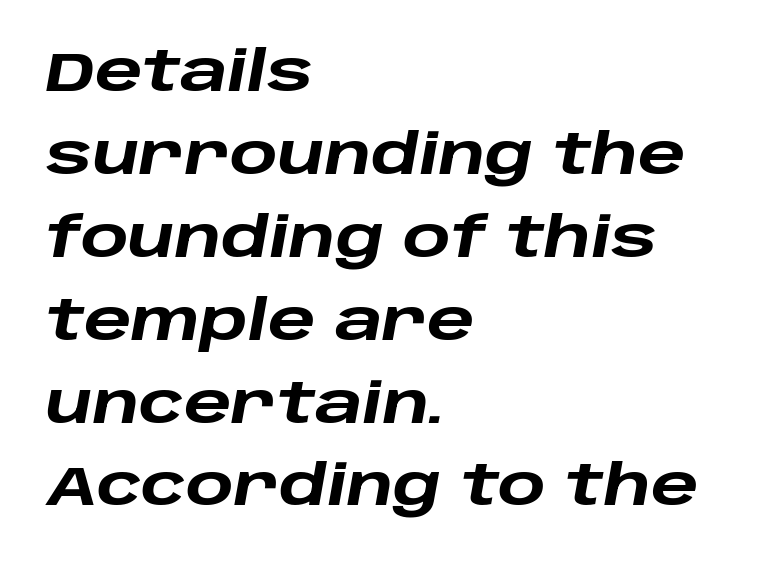
Q: Is the text bold? A: Yes.
Q: Is the text italic (slanted)? A: Yes, it leans right by about 10 degrees.
Q: Is the text underlined? A: No.
Q: How is the paragraph aligned? A: Left-aligned.
Q: Is the spacing between letters normal or unusually wide? A: Normal.
Q: Is the spacing between lines tight, normal or loose? A: Normal.
Q: Width (condensed, normal, or wide)? A: Wide.
Q: Stroke contrast? A: Low.
Q: x-height? A: Large.
Q: Monospaced? A: No.
